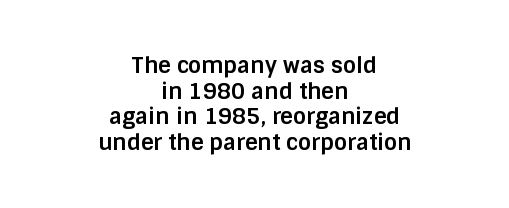
{"italic": "no", "bold": "yes", "underline": "no", "align": "center", "line_spacing_ratio": 1.16, "letter_spacing": "normal", "letter_spacing_em": 0.0, "glyph_px": 22}
